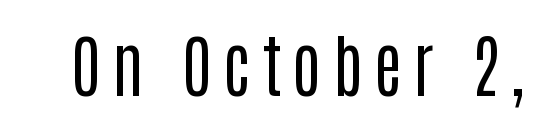
{"serif": "no", "italic": "no", "bold": "no", "weight": "regular", "width": "condensed", "stroke_contrast": "low", "x_height": "large", "monospaced": "no", "underline": "no", "glyph_px": 68}
